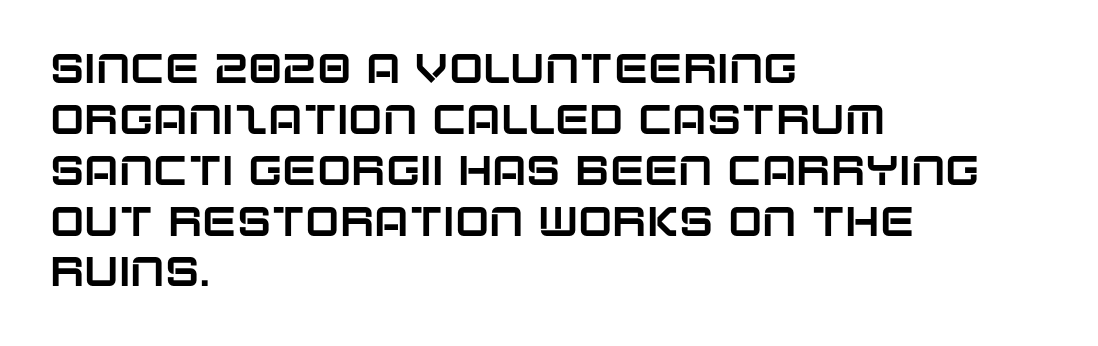
Q: Is the text italic (slanted)? A: No, it is upright.
Q: Is the typeface a serif or a sans-serif typeface? A: Sans-serif.
Q: Is the text underlined? A: No.
Q: How is the paragraph aligned? A: Left-aligned.
Q: Is the spacing between letters normal or unusually wide? A: Normal.
Q: Width (condensed, normal, or wide)? A: Normal.
Q: Stroke contrast? A: Low.
Q: x-height? A: Large.
Q: Monospaced? A: No.
